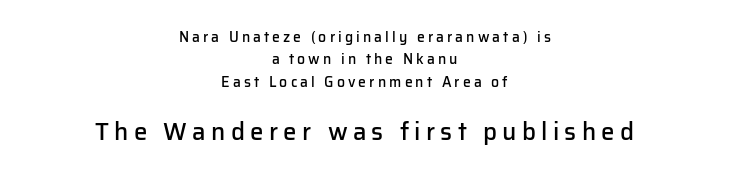
The image shows 24 px text type, upright; set centered, normal line spacing (1.6x), unusually wide letter spacing (+0.22 em), not underlined; the second (bottom) block is 1.71x larger.
